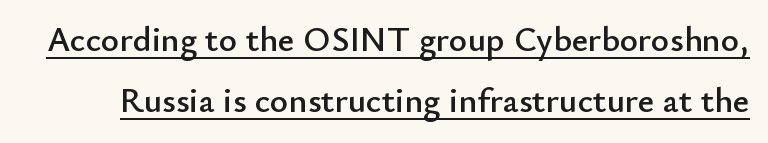
The font's upright variant was chosen for this text. Think of a printed novel: that variable character pitch is what you see here. Between one letter and the next there's only the usual sliver of space. Descenders here cross a horizontal rule under the line.
